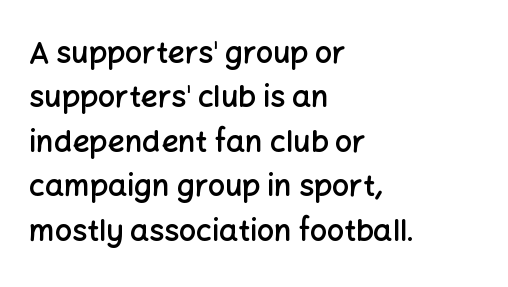
Q: Is the text bold? A: Semi-bold.
Q: Is the text italic (slanted)? A: No, it is upright.
Q: Is the typeface a serif or a sans-serif typeface? A: Sans-serif.
Q: Is the text underlined? A: No.
Q: How is the paragraph aligned? A: Left-aligned.
Q: Is the spacing between letters normal or unusually wide? A: Normal.
Q: Is the spacing between lines tight, normal or loose? A: Normal.
Q: Width (condensed, normal, or wide)? A: Normal.
Q: Stroke contrast? A: Low.
Q: x-height? A: Medium.
Q: Monospaced? A: No.
